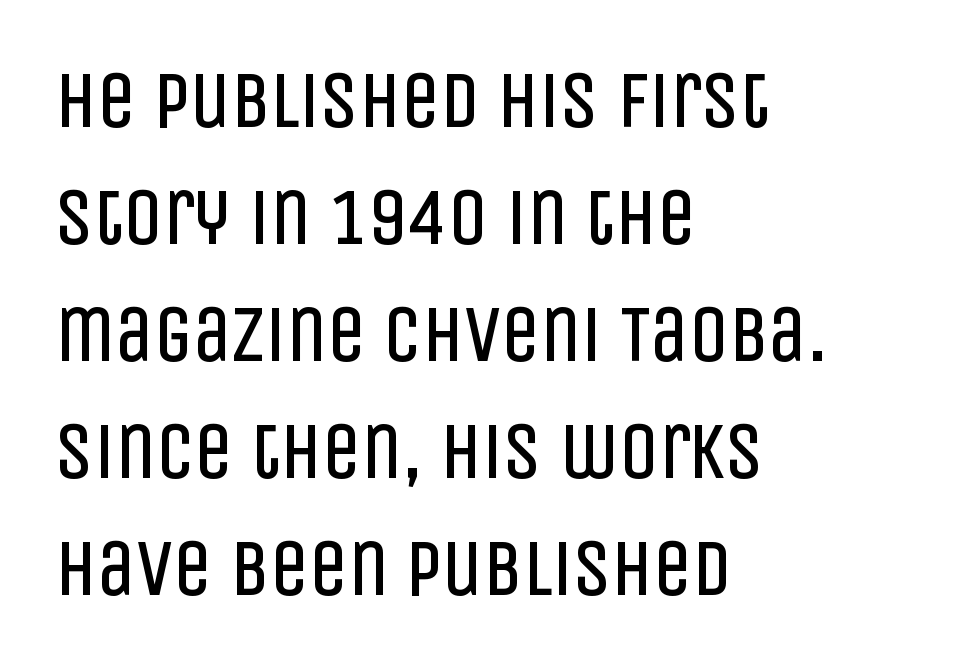
Q: Is the text bold? A: No.
Q: Is the text italic (slanted)? A: No, it is upright.
Q: Is the typeface a serif or a sans-serif typeface? A: Sans-serif.
Q: Is the text underlined? A: No.
Q: How is the paragraph aligned? A: Left-aligned.
Q: Is the spacing between letters normal or unusually wide? A: Normal.
Q: Is the spacing between lines tight, normal or loose? A: Normal.
Q: Width (condensed, normal, or wide)? A: Condensed.
Q: Stroke contrast? A: Low.
Q: x-height? A: Large.
Q: Monospaced? A: No.
